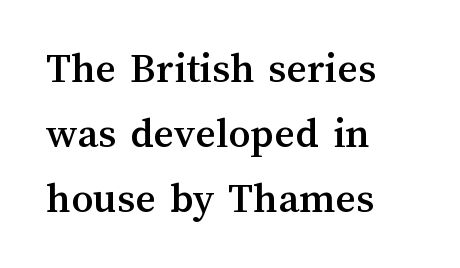
{"italic": "no", "width": "normal", "stroke_contrast": "medium", "x_height": "medium", "monospaced": "no", "underline": "no", "align": "left", "line_spacing": "normal", "line_spacing_ratio": 1.48, "letter_spacing": "normal", "letter_spacing_em": 0.0, "glyph_px": 44}
